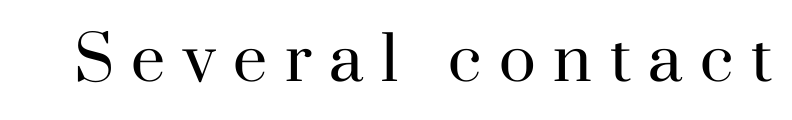
Q: Is the text bold? A: No.
Q: Is the text italic (slanted)? A: No, it is upright.
Q: Is the typeface a serif or a sans-serif typeface? A: Serif.
Q: Is the text underlined? A: No.
Q: Is the spacing between letters normal or unusually wide? A: Unusually wide.
Q: Width (condensed, normal, or wide)? A: Normal.
Q: Stroke contrast? A: High.
Q: x-height? A: Small.
Q: Monospaced? A: No.
